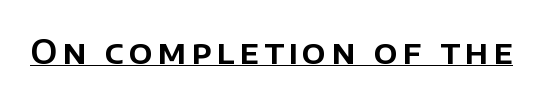
The image shows 33 px sans-serif type, upright; set underlined; low stroke contrast and a large x-height.
